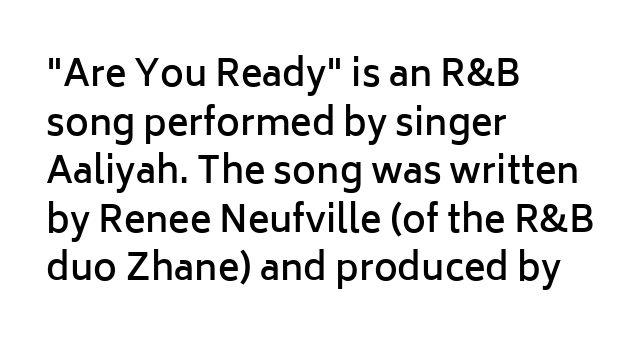
Q: Is the text bold? A: Semi-bold.
Q: Is the text italic (slanted)? A: No, it is upright.
Q: Is the typeface a serif or a sans-serif typeface? A: Sans-serif.
Q: Is the text underlined? A: No.
Q: How is the paragraph aligned? A: Left-aligned.
Q: Is the spacing between letters normal or unusually wide? A: Normal.
Q: Is the spacing between lines tight, normal or loose? A: Normal.
Q: Width (condensed, normal, or wide)? A: Normal.
Q: Stroke contrast? A: Low.
Q: x-height? A: Medium.
Q: Monospaced? A: No.
